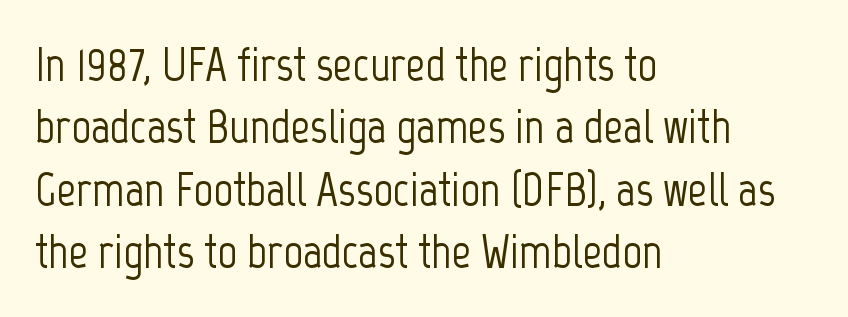
{"serif": "no", "italic": "no", "width": "condensed", "stroke_contrast": "low", "x_height": "medium", "monospaced": "no", "underline": "no", "align": "left", "line_spacing": "normal", "line_spacing_ratio": 1.3, "letter_spacing": "normal", "letter_spacing_em": 0.0, "glyph_px": 48}
